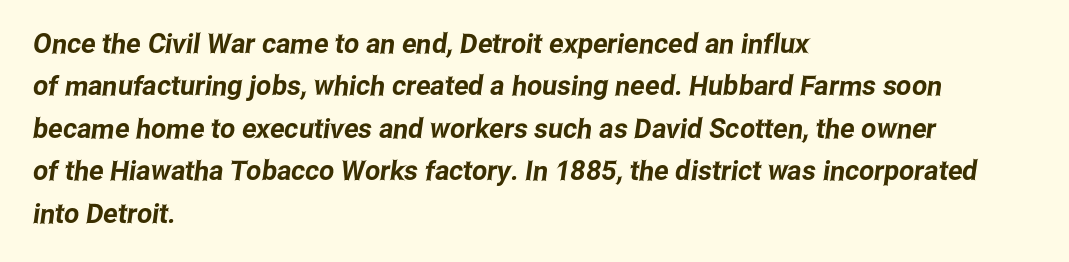
The compositor pushed each line to the left boundary. The passage shown stacks its lines at a standard gap. You could call the tracking neutral — neither tight nor loose. The string is rendered with underlining switched off.
